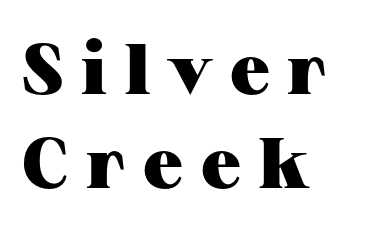
{"serif": "yes", "italic": "no", "bold": "yes", "weight": "heavy", "width": "wide", "stroke_contrast": "medium", "x_height": "medium", "monospaced": "no", "underline": "no", "align": "left", "line_spacing": "normal", "line_spacing_ratio": 1.32, "letter_spacing": "wide", "letter_spacing_em": 0.25, "glyph_px": 71}
